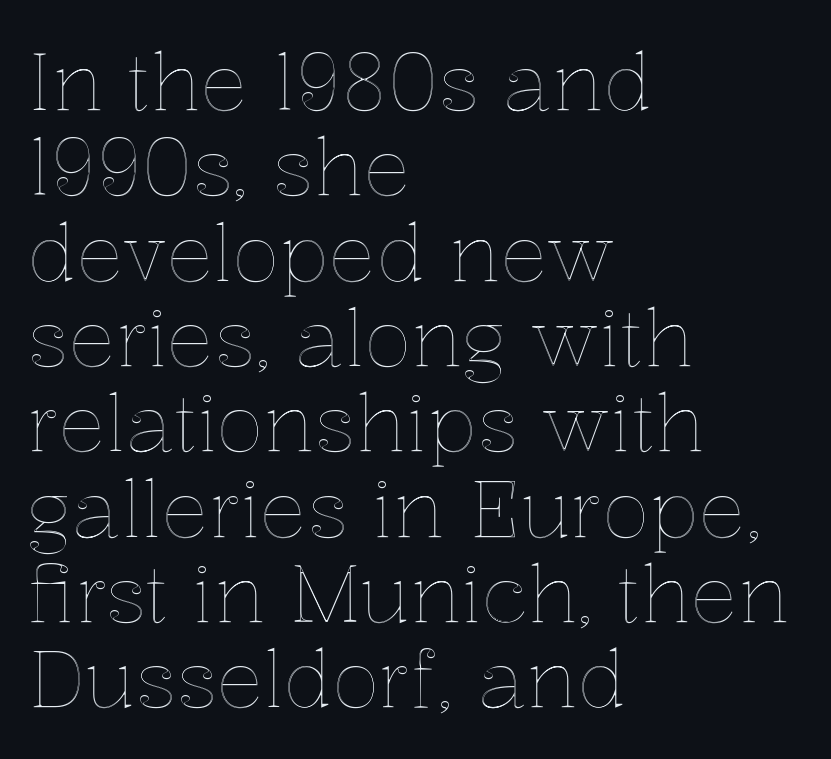
The image shows 79 px text type, upright; set left-aligned, tight line spacing (1.08x), normal letter spacing, not underlined; a medium x-height.
